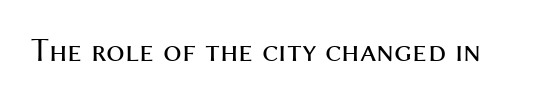
{"serif": "no", "italic": "no", "bold": "no", "weight": "regular", "width": "normal", "stroke_contrast": "medium", "x_height": "medium", "monospaced": "no", "underline": "no", "letter_spacing": "normal", "letter_spacing_em": 0.0, "glyph_px": 33}
